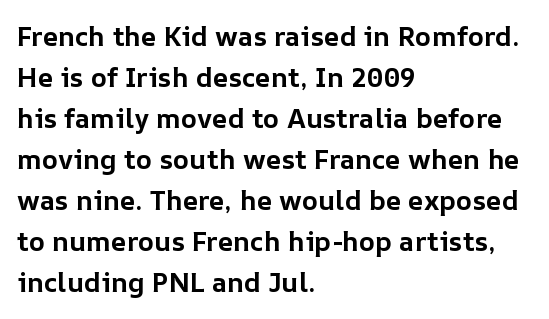
{"italic": "no", "bold": "yes", "underline": "no", "align": "left", "line_spacing": "normal", "line_spacing_ratio": 1.52, "letter_spacing": "normal", "letter_spacing_em": 0.0, "glyph_px": 27}
